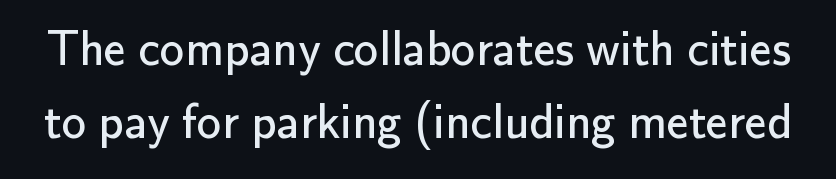
Q: Is the text bold? A: No.
Q: Is the text italic (slanted)? A: No, it is upright.
Q: Is the typeface a serif or a sans-serif typeface? A: Sans-serif.
Q: Is the text underlined? A: No.
Q: Is the spacing between letters normal or unusually wide? A: Normal.
Q: Is the spacing between lines tight, normal or loose? A: Normal.
Q: Width (condensed, normal, or wide)? A: Normal.
Q: Stroke contrast? A: Low.
Q: x-height? A: Small.
Q: Monospaced? A: No.
